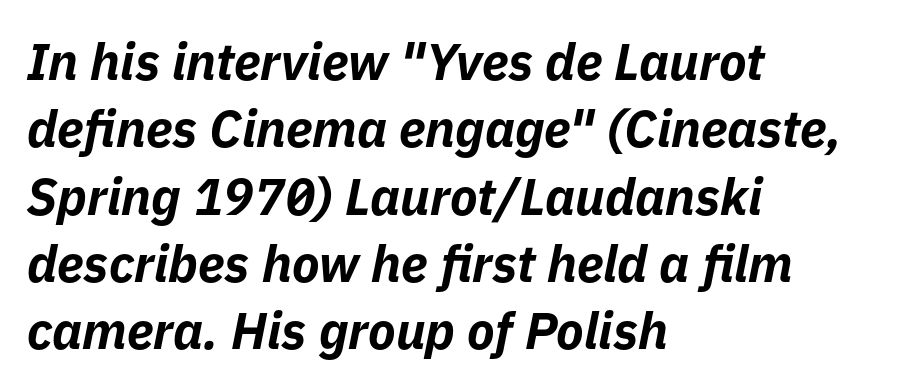
Nothing unusual about the tracking: characters are spaced as the font intends. Compared with an ordinary text face, these strokes are far heavier — a full bold. Think of a printed novel: that variable character pitch is what you see here. The compositor pushed each line to the left boundary.
